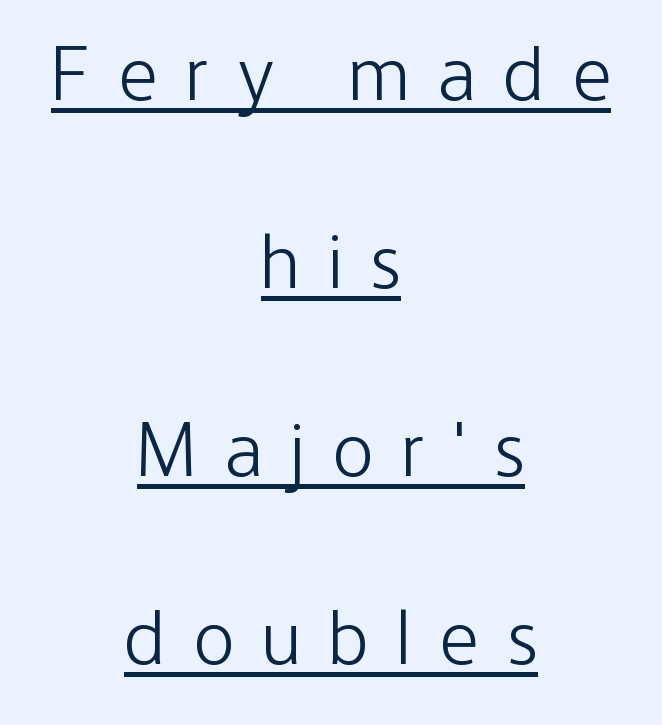
These lines stack symmetrically, like a column narrowing and widening about its center. Leading: increased. These lines are rendered in a variable-pitch font. The letters look calm and open, with moderate or lighter stems. Unlike italic type, these characters show no tilt at all.
